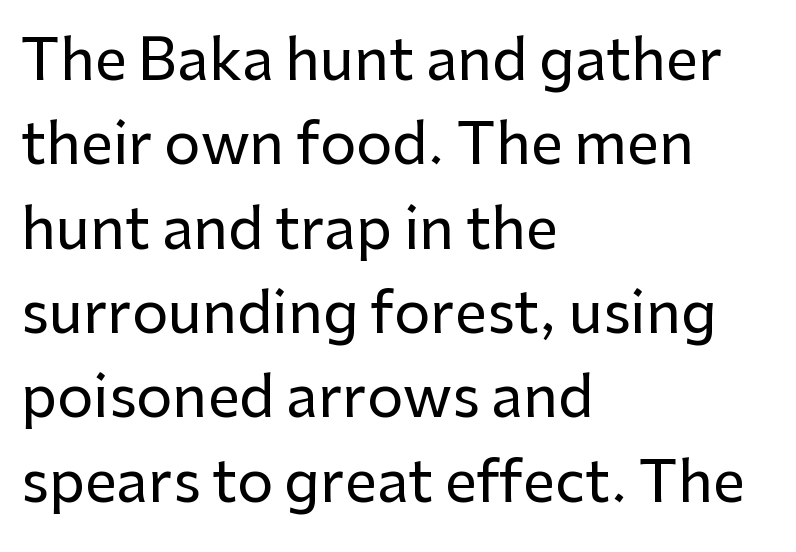
You could not count columns in this text — the font is proportionally spaced. The typeface chosen for these lines omits serifs. One glance says typical: line gaps are just what's usual. The horizontal fit of the characters is conventional and even. Every character sits straight up, as roman type does. The setting favours the left margin, as ordinary paragraphs usually do.
